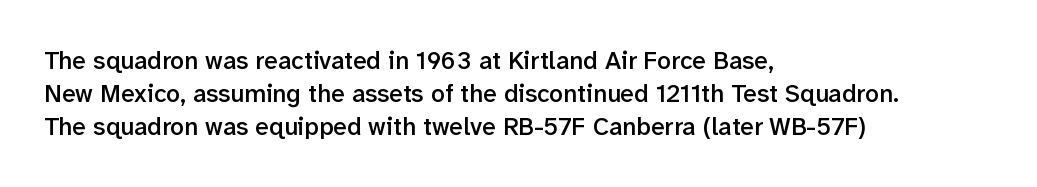
{"italic": "no", "bold": "semi", "underline": "no", "align": "left", "line_spacing": "normal", "line_spacing_ratio": 1.32, "letter_spacing": "normal", "letter_spacing_em": 0.0, "glyph_px": 25}
